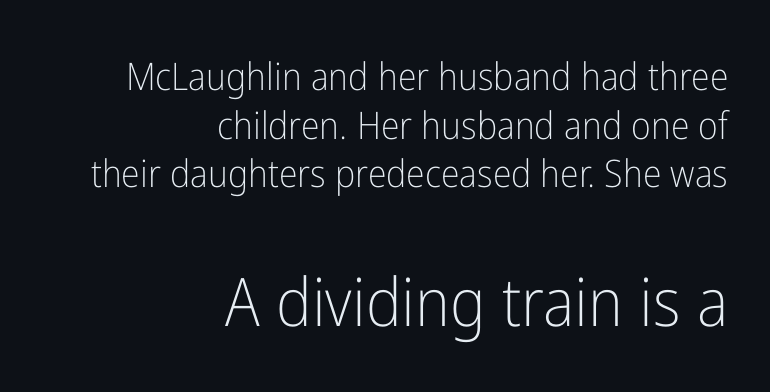
To sum up the face: it is a sans, with no serifs. Decoration check: the copy has no underline. Typeset ragged left — the right edge is the straight one. This rendering leaves character spacing at its baseline value. Unbolded letterforms with no extra heft.
